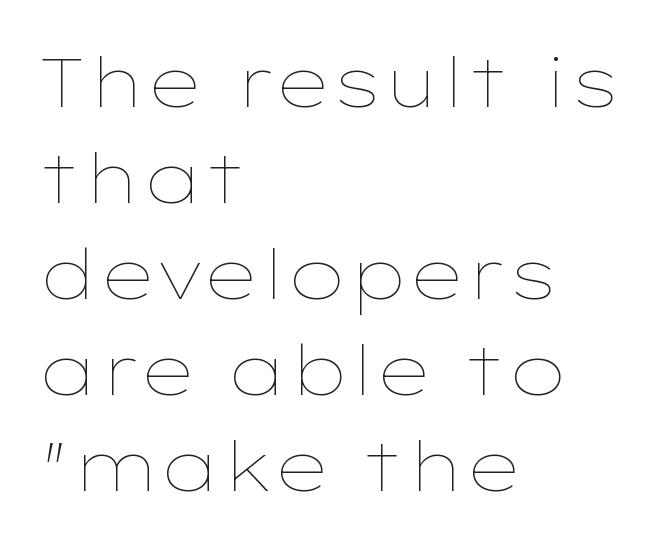
{"italic": "no", "bold": "no", "weight": "thin", "width": "wide", "stroke_contrast": "low", "x_height": "medium", "monospaced": "no", "underline": "no", "align": "left", "line_spacing": "normal", "line_spacing_ratio": 1.39, "letter_spacing": "normal", "letter_spacing_em": 0.0, "glyph_px": 69}
